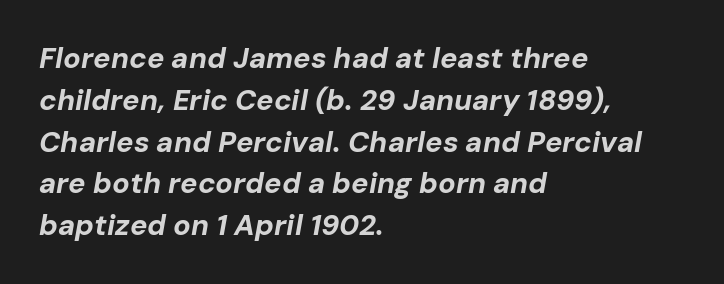
{"italic": "yes", "lean": "right", "slant_degrees": 10, "bold": "yes", "weight": "bold", "width": "normal", "stroke_contrast": "low", "x_height": "medium", "monospaced": "no", "underline": "no", "align": "left", "line_spacing": "normal", "line_spacing_ratio": 1.44, "letter_spacing": "normal", "letter_spacing_em": 0.0, "glyph_px": 29}
